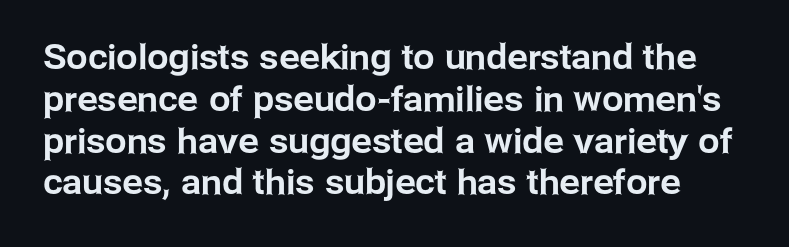
The image shows 34 px sans-serif type, upright; set line spacing 1.23x, normal letter spacing, not underlined; low stroke contrast and a medium x-height.
